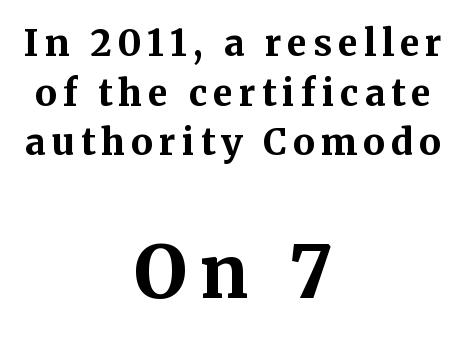
Q: Is the text bold? A: Yes.
Q: Is the text italic (slanted)? A: No, it is upright.
Q: Is the typeface a serif or a sans-serif typeface? A: Serif.
Q: Is the text underlined? A: No.
Q: How is the paragraph aligned? A: Centered.
Q: Is the spacing between lines tight, normal or loose? A: Normal.
Q: Which block of text is set in a larger size, the first (top) or the second (bottom)? A: The second (bottom) one.
Q: Width (condensed, normal, or wide)? A: Normal.
Q: Stroke contrast? A: Medium.
Q: x-height? A: Medium.
Q: Monospaced? A: No.
